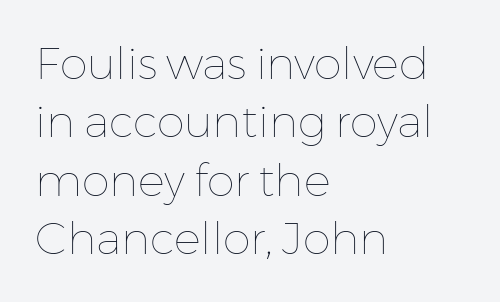
Q: Is the text bold? A: No.
Q: Is the text italic (slanted)? A: No, it is upright.
Q: Is the text underlined? A: No.
Q: How is the paragraph aligned? A: Left-aligned.
Q: Is the spacing between letters normal or unusually wide? A: Normal.
Q: Is the spacing between lines tight, normal or loose? A: Normal.
Q: Width (condensed, normal, or wide)? A: Normal.
Q: Stroke contrast? A: Low.
Q: x-height? A: Medium.
Q: Monospaced? A: No.
